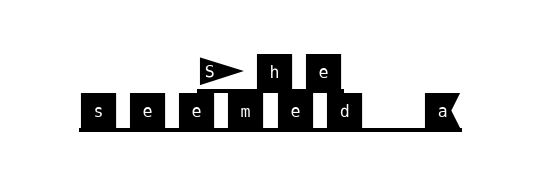
The image shows 40 px sans-serif type, upright; set centered, tight line spacing (0.97x), unusually wide letter spacing (+0.25 em), underlined; medium stroke contrast and a large x-height.
